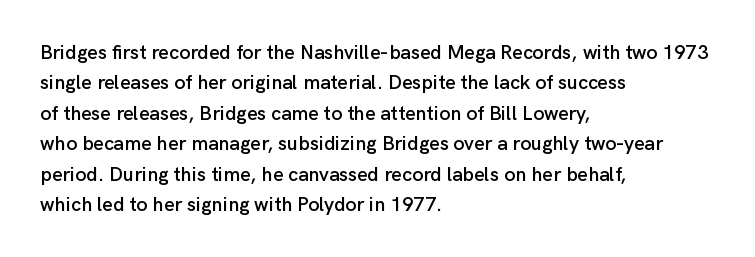
{"italic": "no", "underline": "no", "align": "left", "line_spacing": "normal", "line_spacing_ratio": 1.52, "letter_spacing": "normal", "letter_spacing_em": 0.0, "glyph_px": 20}
